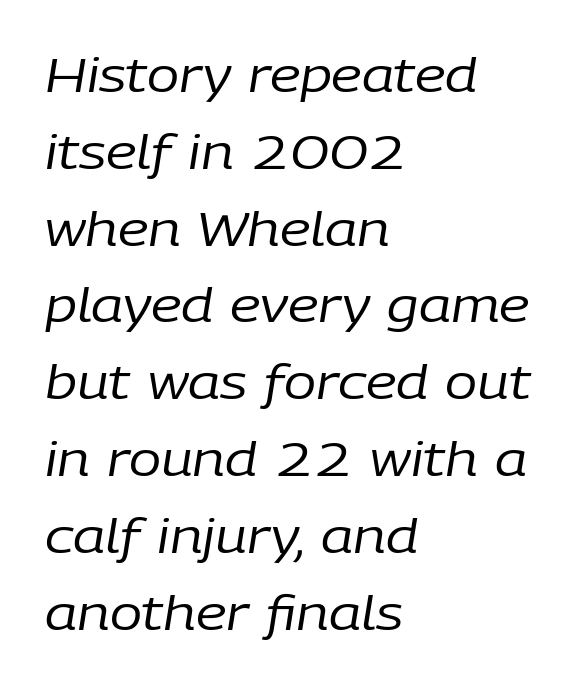
The image shows 48 px regular-weight type, italic (leaning right); set left-aligned, normal line spacing (1.6x), normal letter spacing, not underlined; low stroke contrast and a medium x-height.
